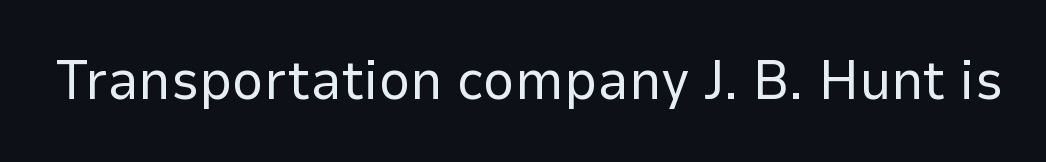
A typesetter would call this proportional, since set widths differ per character. The font sits on the lighter half of the weight spectrum, regular included. Italic? Not at all — the glyphs are vertical. Clear beneath every line of the passage. The letters sit at their default tracking, neither squeezed nor spread. This sample uses a sans-serif face.
